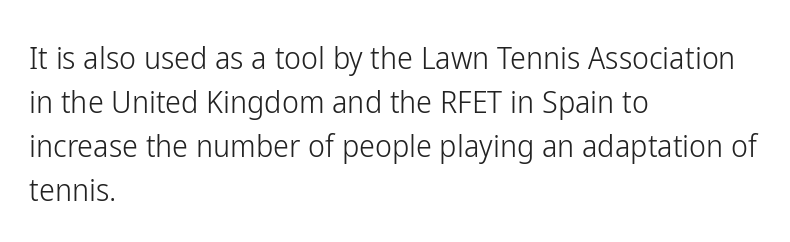
Has an underline been added? It has not. This rendering employs a face without finishing strokes, i.e., a sans-serif. The letters stand upright; this is a roman face. The cut favours lightness, reaching ordinary text weight at its darkest. Whoever set this chose a conventional vertical rhythm. This rendering uses left alignment, leaving the right contour irregular.
